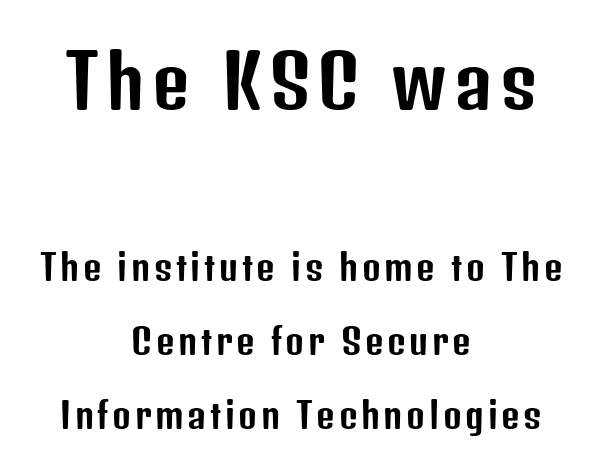
The image shows 73 px condensed sans-serif type, upright; set centered, loose line spacing (2.06x), not underlined; the first (top) block is 2.03x larger; low stroke contrast and a medium x-height.
